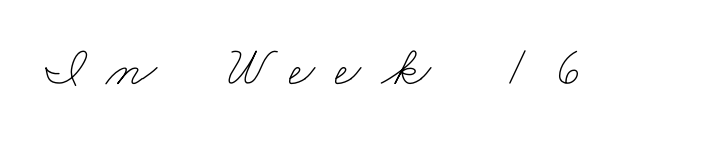
The image shows 58 px thin, wide type; set unusually wide letter spacing (+0.34 em), not underlined; low stroke contrast and a small x-height.
